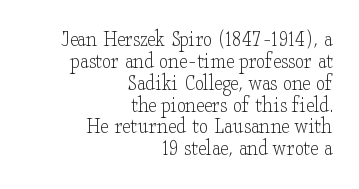
Notice how the passage keeps a crisp vertical edge on the right only. Words appear dense and cohesive because spacing is normal. Glance below the letters and you will spot only blank space. In terms of leading, this rendering errs on the cramped side. The axis of the letterforms is exactly vertical. Vertical stems look standard width or narrower in stroke.
